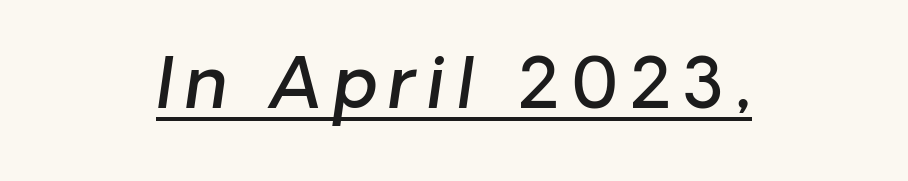
{"serif": "no", "bold": "semi", "weight": "semibold", "width": "normal", "stroke_contrast": "low", "x_height": "medium", "monospaced": "no", "underline": "yes", "align": "center", "glyph_px": 70}
